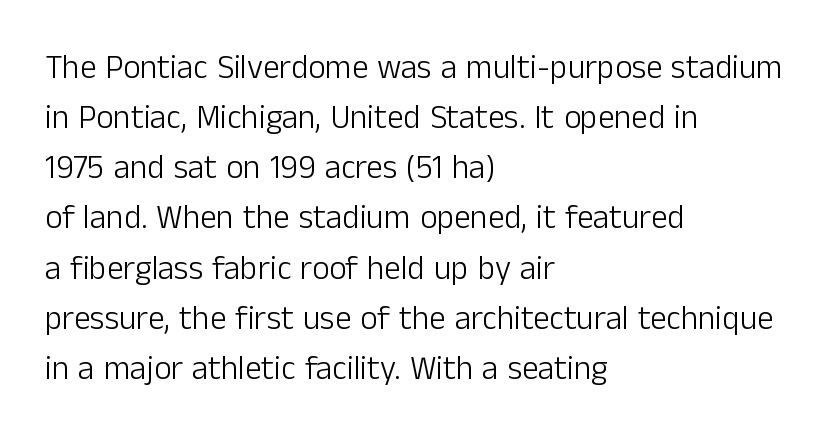
Q: Is the text bold? A: No.
Q: Is the text italic (slanted)? A: No, it is upright.
Q: Is the typeface a serif or a sans-serif typeface? A: Sans-serif.
Q: Is the text underlined? A: No.
Q: How is the paragraph aligned? A: Left-aligned.
Q: Is the spacing between letters normal or unusually wide? A: Normal.
Q: Is the spacing between lines tight, normal or loose? A: Normal.
Q: Width (condensed, normal, or wide)? A: Normal.
Q: Stroke contrast? A: Low.
Q: x-height? A: Medium.
Q: Monospaced? A: No.
